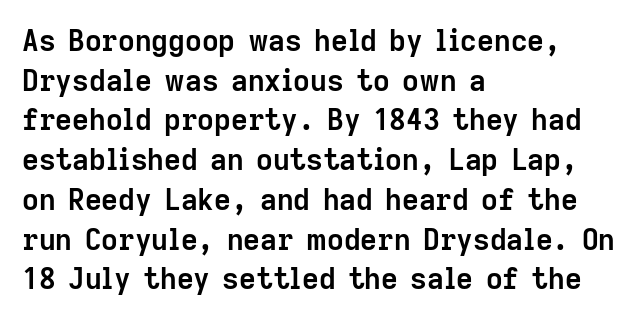
Q: Is the text bold? A: Yes.
Q: Is the text italic (slanted)? A: No, it is upright.
Q: Is the typeface a serif or a sans-serif typeface? A: Sans-serif.
Q: Is the text underlined? A: No.
Q: How is the paragraph aligned? A: Left-aligned.
Q: Is the spacing between letters normal or unusually wide? A: Normal.
Q: Is the spacing between lines tight, normal or loose? A: Normal.
Q: Width (condensed, normal, or wide)? A: Normal.
Q: Stroke contrast? A: Low.
Q: x-height? A: Medium.
Q: Monospaced? A: No.
